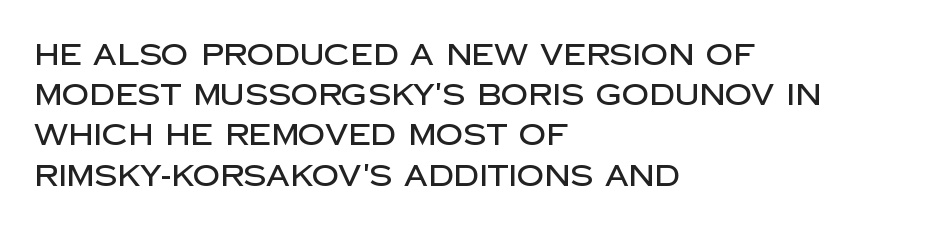
Letter spacing: default. This sample has the flowing, uneven cadence of proportional lettering. Summary of vertical rhythm: regular, with standard interline spacing. Any mark beneath the type? The region is blank.
